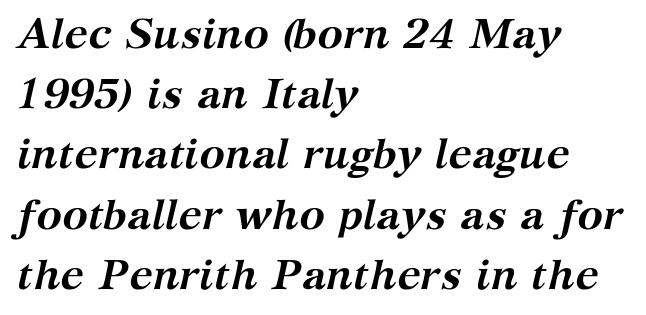
Q: Is the text bold? A: Yes.
Q: Is the text italic (slanted)? A: Yes, it leans right by about 12 degrees.
Q: Is the typeface a serif or a sans-serif typeface? A: Serif.
Q: Is the text underlined? A: No.
Q: How is the paragraph aligned? A: Left-aligned.
Q: Is the spacing between letters normal or unusually wide? A: Normal.
Q: Is the spacing between lines tight, normal or loose? A: Normal.
Q: Width (condensed, normal, or wide)? A: Normal.
Q: Stroke contrast? A: Medium.
Q: x-height? A: Medium.
Q: Monospaced? A: No.
